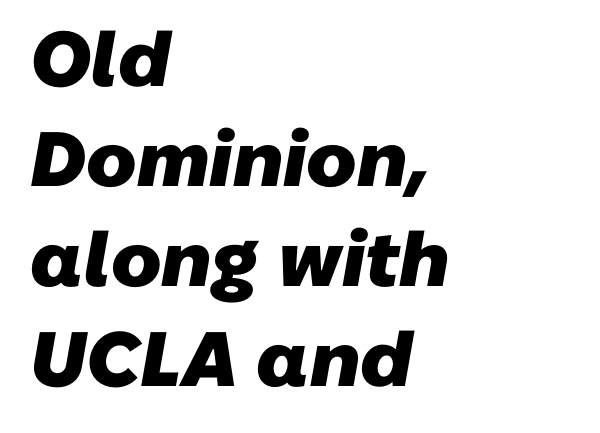
The tracking reads as untouched default to a designer's eye. Check the space under the baseline: it is left empty. Every letter is thick-stroked: bold, no question. Horizontal bands of white between lines are of average thickness.
